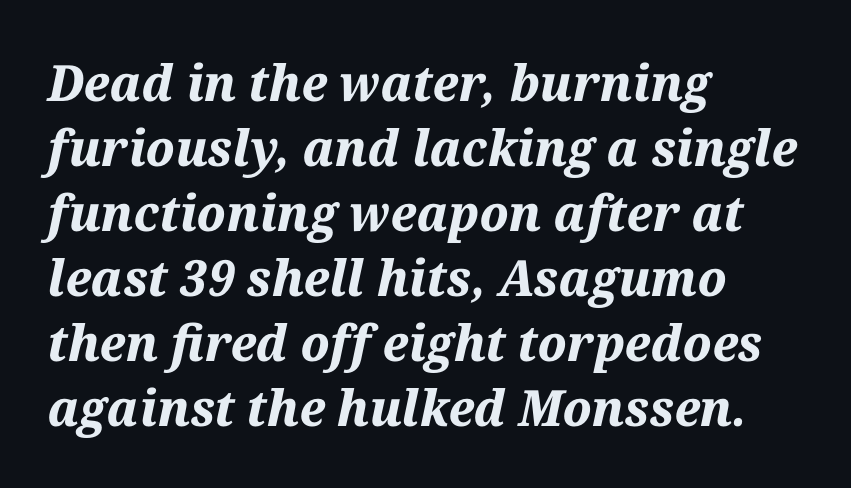
{"italic": "yes", "lean": "right", "slant_degrees": 12, "bold": "yes", "weight": "bold", "width": "normal", "stroke_contrast": "medium", "x_height": "medium", "monospaced": "no", "underline": "no", "align": "left", "line_spacing": "normal", "line_spacing_ratio": 1.3, "letter_spacing": "normal", "letter_spacing_em": 0.0, "glyph_px": 50}
